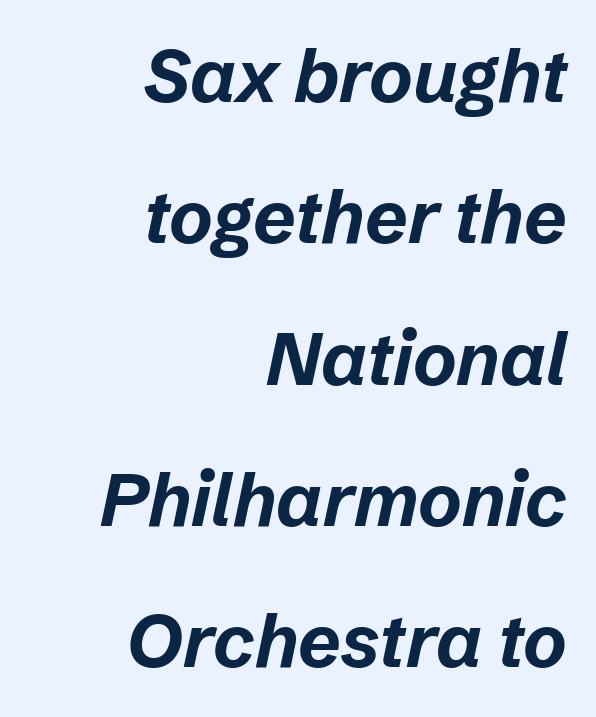
Q: Is the text bold? A: Yes.
Q: Is the text italic (slanted)? A: Yes, it leans right by about 12 degrees.
Q: Is the text underlined? A: No.
Q: How is the paragraph aligned? A: Right-aligned.
Q: Is the spacing between letters normal or unusually wide? A: Normal.
Q: Is the spacing between lines tight, normal or loose? A: Loose.
Q: Width (condensed, normal, or wide)? A: Normal.
Q: Stroke contrast? A: Low.
Q: x-height? A: Medium.
Q: Monospaced? A: No.
